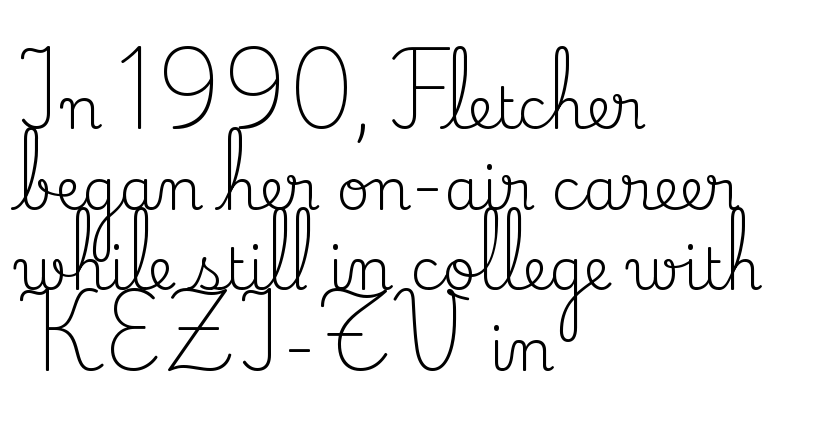
Caption: standard tracking, unaltered. Every character sits straight up, as roman type does. The glyphs are unaccompanied by any horizontal stroke below them. The rows are spaced the way most documents space them.
